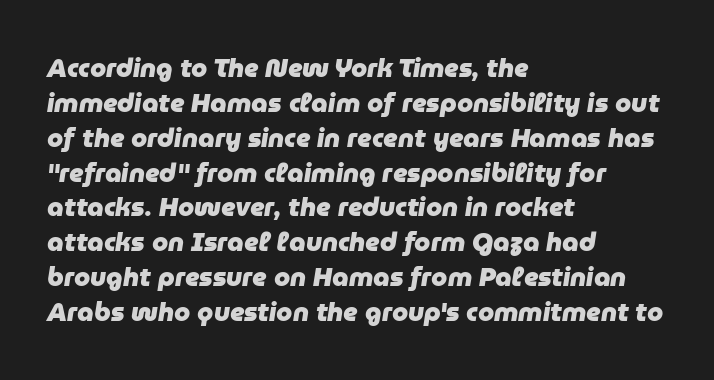
{"italic": "yes", "lean": "right", "slant_degrees": 9, "bold": "yes", "underline": "no", "align": "left", "line_spacing": "normal", "line_spacing_ratio": 1.34, "letter_spacing": "normal", "letter_spacing_em": 0.0, "glyph_px": 26}
